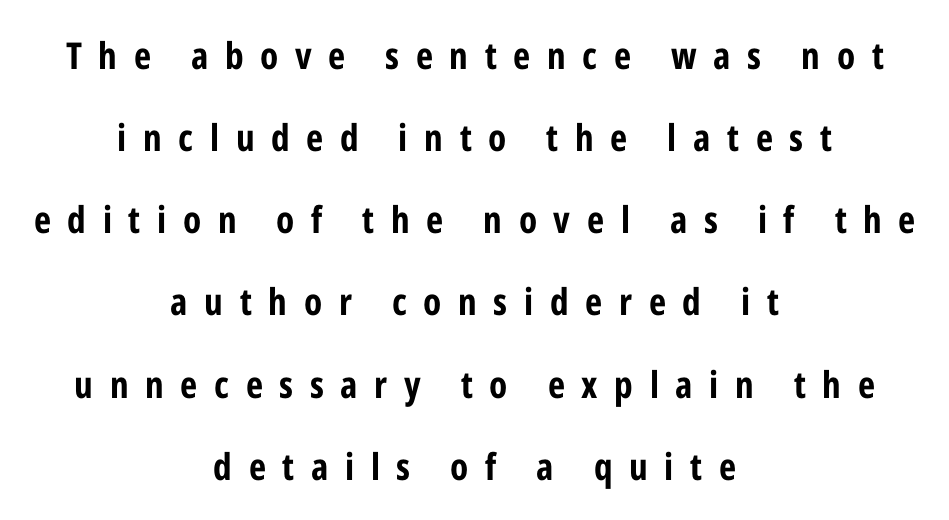
Q: Is the text bold? A: Yes.
Q: Is the text italic (slanted)? A: No, it is upright.
Q: Is the typeface a serif or a sans-serif typeface? A: Sans-serif.
Q: Is the text underlined? A: No.
Q: How is the paragraph aligned? A: Centered.
Q: Is the spacing between letters normal or unusually wide? A: Unusually wide.
Q: Is the spacing between lines tight, normal or loose? A: Loose.
Q: Width (condensed, normal, or wide)? A: Condensed.
Q: Stroke contrast? A: Low.
Q: x-height? A: Medium.
Q: Monospaced? A: No.
